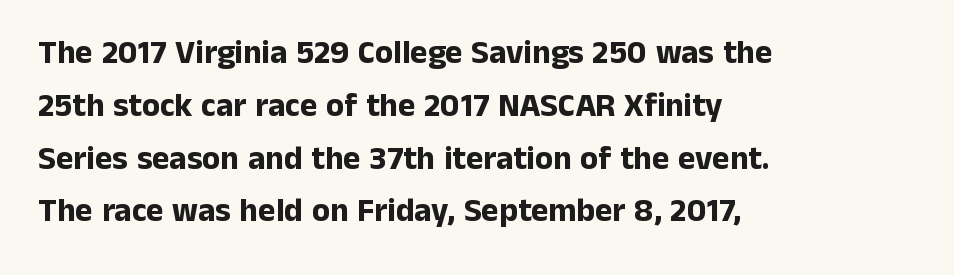
Q: Is the text bold? A: Yes.
Q: Is the text italic (slanted)? A: No, it is upright.
Q: Is the typeface a serif or a sans-serif typeface? A: Sans-serif.
Q: Is the text underlined? A: No.
Q: How is the paragraph aligned? A: Left-aligned.
Q: Is the spacing between letters normal or unusually wide? A: Normal.
Q: Is the spacing between lines tight, normal or loose? A: Normal.
Q: Width (condensed, normal, or wide)? A: Normal.
Q: Stroke contrast? A: Low.
Q: x-height? A: Medium.
Q: Monospaced? A: No.
